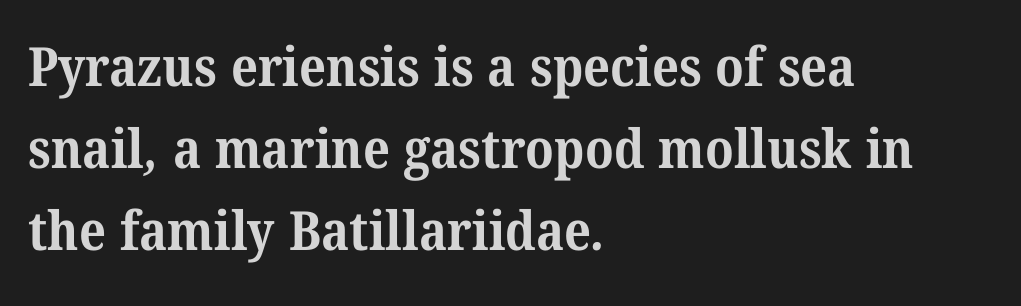
The image shows 54 px bold serif type; set left-aligned, normal line spacing (1.52x), normal letter spacing, not underlined; medium stroke contrast and a medium x-height.
